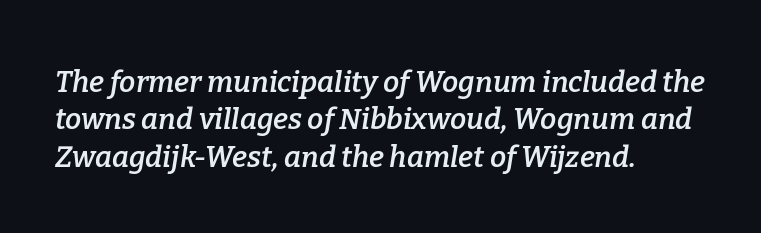
The image shows 29 px semibold serif type, italic (leaning right); set left-aligned, normal line spacing (1.29x), normal letter spacing, not underlined; low stroke contrast and a medium x-height.
